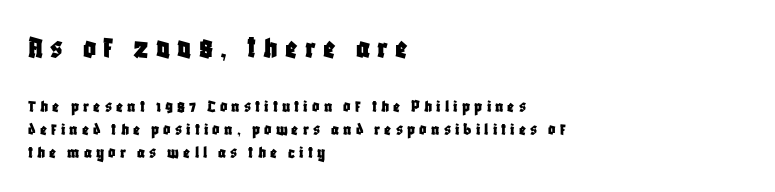
{"serif": "no", "italic": "no", "width": "condensed", "stroke_contrast": "low", "x_height": "large", "monospaced": "no", "underline": "no", "align": "left", "line_spacing": "normal", "line_spacing_ratio": 1.29, "letter_spacing": "wide", "letter_spacing_em": 0.23, "larger_block": "first", "size_ratio": 1.78, "glyph_px": 32}
